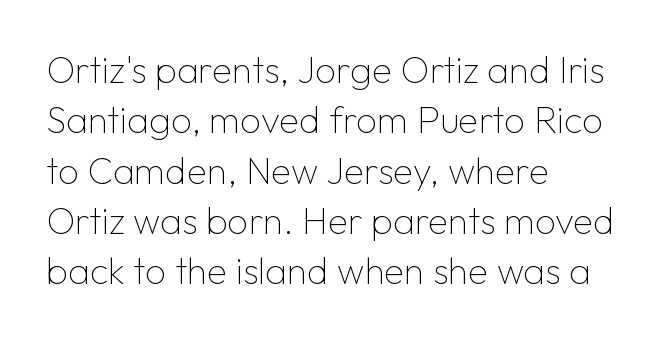
Q: Is the text bold? A: No.
Q: Is the text italic (slanted)? A: No, it is upright.
Q: Is the typeface a serif or a sans-serif typeface? A: Sans-serif.
Q: Is the text underlined? A: No.
Q: How is the paragraph aligned? A: Left-aligned.
Q: Is the spacing between letters normal or unusually wide? A: Normal.
Q: Is the spacing between lines tight, normal or loose? A: Normal.
Q: Width (condensed, normal, or wide)? A: Normal.
Q: Stroke contrast? A: Low.
Q: x-height? A: Medium.
Q: Monospaced? A: No.
